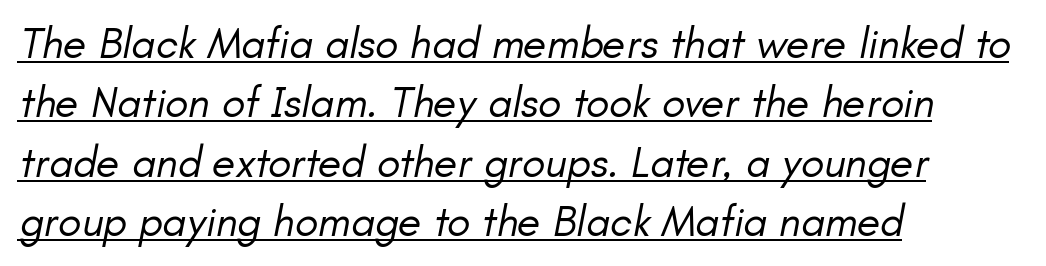
Yep, that's italic — everything's leaning. Notice how descenders clear the ascenders below comfortably — that's standard leading. Decoration check: the copy is underlined. Here the designer chose a conventional face with non-uniform glyph widths.
